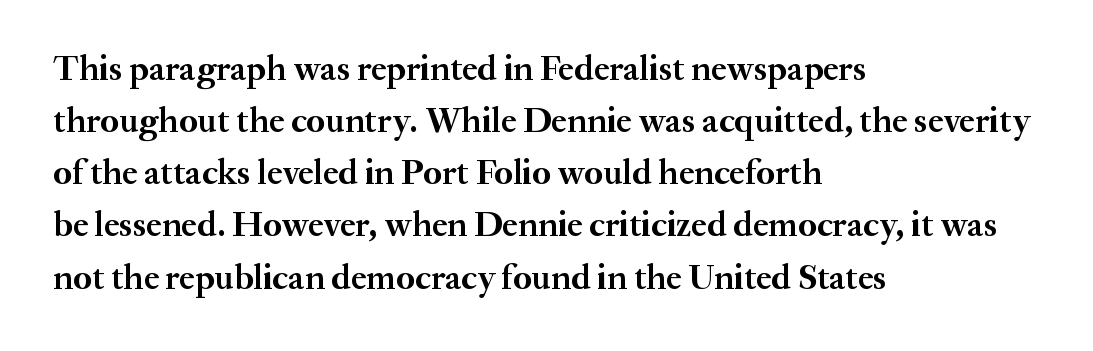
The image shows 35 px semibold serif type, upright; set left-aligned, normal line spacing (1.49x), normal letter spacing, not underlined; medium stroke contrast and a small x-height.
